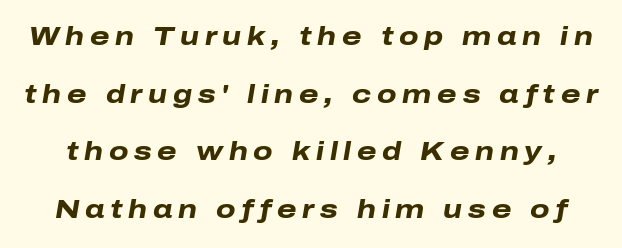
In terms of weight, the rendering is a true, heavy bold. Short note: letters widely spaced. This is oblique type, the kind used for emphasis or titles. Plain, unruled lines of type.
